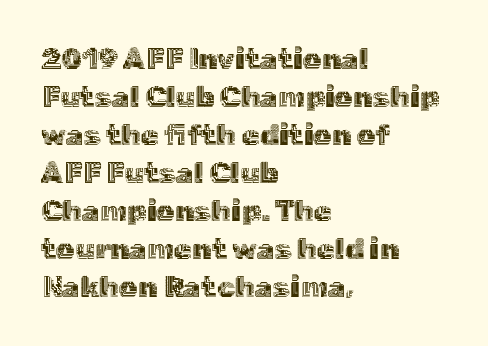
{"italic": "no", "width": "normal", "x_height": "medium", "monospaced": "no", "underline": "no", "align": "left", "line_spacing": "normal", "line_spacing_ratio": 1.31, "letter_spacing": "normal", "letter_spacing_em": 0.0, "glyph_px": 29}
